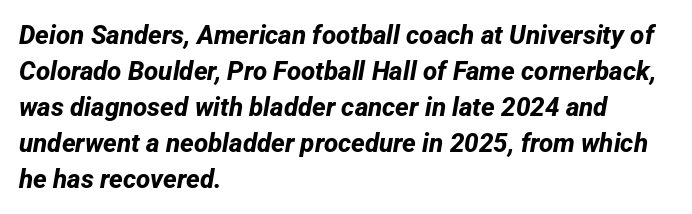
Q: Is the text bold? A: Yes.
Q: Is the text underlined? A: No.
Q: How is the paragraph aligned? A: Left-aligned.
Q: Is the spacing between letters normal or unusually wide? A: Normal.
Q: Is the spacing between lines tight, normal or loose? A: Normal.
